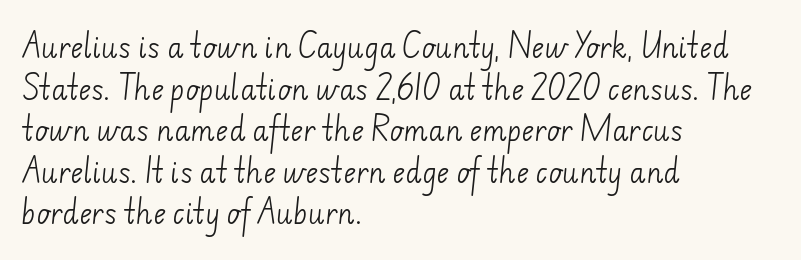
Q: Is the text bold? A: No.
Q: Is the text underlined? A: No.
Q: How is the paragraph aligned? A: Left-aligned.
Q: Is the spacing between letters normal or unusually wide? A: Normal.
Q: Is the spacing between lines tight, normal or loose? A: Normal.
